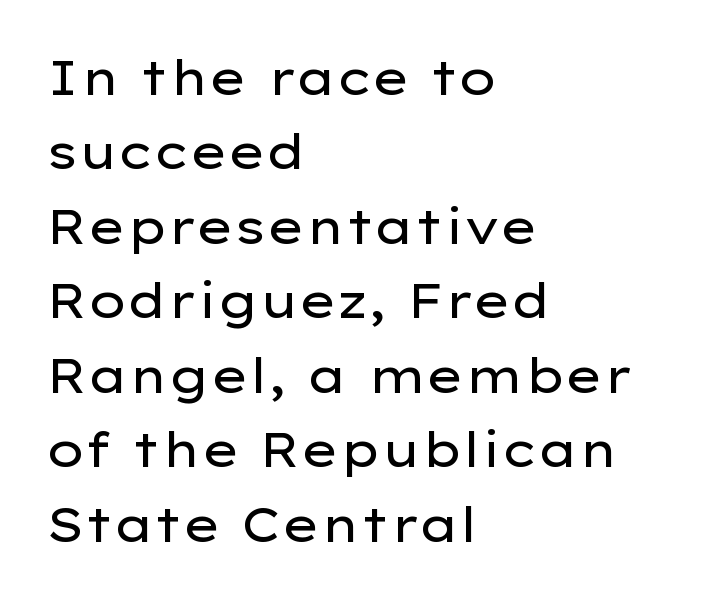
The image shows 49 px regular-weight, wide sans-serif type, upright; set left-aligned, normal line spacing (1.52x), normal letter spacing, not underlined; low stroke contrast and a medium x-height.
